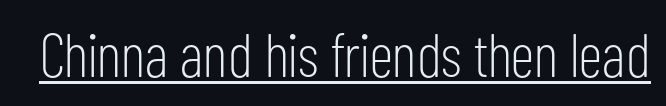
{"serif": "no", "italic": "no", "bold": "no", "weight": "light", "width": "condensed", "stroke_contrast": "low", "x_height": "medium", "monospaced": "no", "underline": "yes", "letter_spacing": "normal", "letter_spacing_em": 0.0, "glyph_px": 61}
